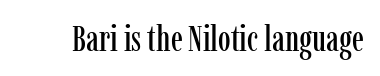
Q: Is the text italic (slanted)? A: No, it is upright.
Q: Is the typeface a serif or a sans-serif typeface? A: Serif.
Q: Is the text underlined? A: No.
Q: Is the spacing between letters normal or unusually wide? A: Normal.
Q: Width (condensed, normal, or wide)? A: Condensed.
Q: Stroke contrast? A: Low.
Q: x-height? A: Medium.
Q: Monospaced? A: No.
